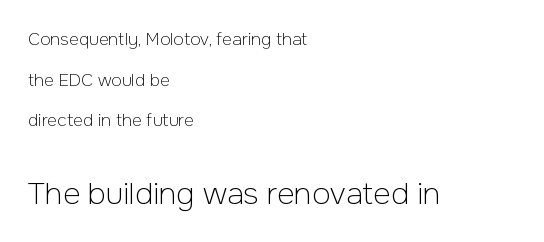
Q: Is the text bold? A: No.
Q: Is the text italic (slanted)? A: No, it is upright.
Q: Is the typeface a serif or a sans-serif typeface? A: Sans-serif.
Q: Is the text underlined? A: No.
Q: How is the paragraph aligned? A: Left-aligned.
Q: Is the spacing between letters normal or unusually wide? A: Normal.
Q: Is the spacing between lines tight, normal or loose? A: Loose.
Q: Which block of text is set in a larger size, the first (top) or the second (bottom)? A: The second (bottom) one.
Q: Width (condensed, normal, or wide)? A: Normal.
Q: Stroke contrast? A: Low.
Q: x-height? A: Medium.
Q: Monospaced? A: No.
